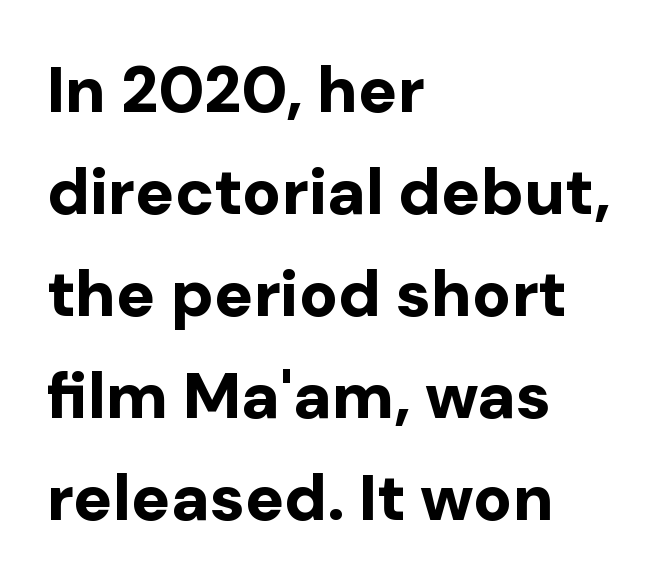
{"serif": "no", "italic": "no", "bold": "yes", "weight": "bold", "width": "normal", "stroke_contrast": "low", "x_height": "medium", "monospaced": "no", "underline": "no", "align": "left", "line_spacing": "normal", "line_spacing_ratio": 1.57, "letter_spacing": "normal", "letter_spacing_em": 0.0, "glyph_px": 65}
